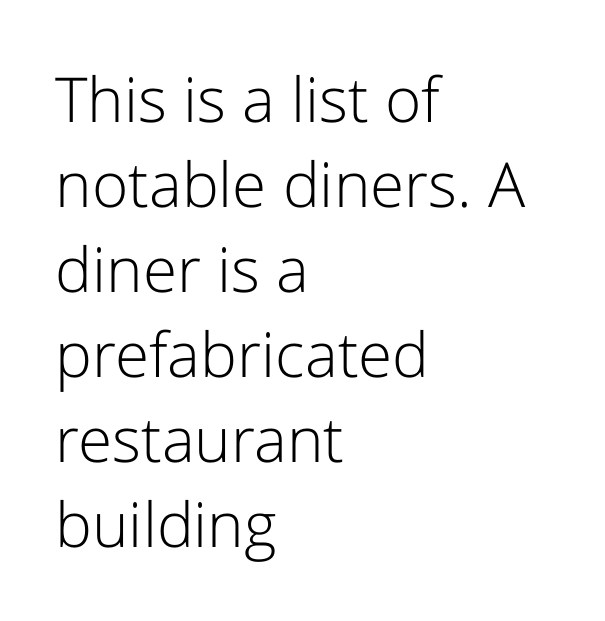
Q: Is the text bold? A: No.
Q: Is the text italic (slanted)? A: No, it is upright.
Q: Is the typeface a serif or a sans-serif typeface? A: Sans-serif.
Q: Is the text underlined? A: No.
Q: How is the paragraph aligned? A: Left-aligned.
Q: Is the spacing between letters normal or unusually wide? A: Normal.
Q: Is the spacing between lines tight, normal or loose? A: Normal.
Q: Width (condensed, normal, or wide)? A: Normal.
Q: Stroke contrast? A: Low.
Q: x-height? A: Medium.
Q: Monospaced? A: No.
